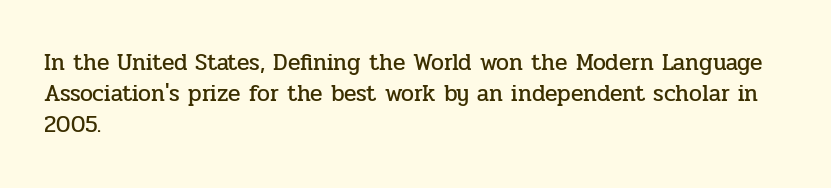
{"italic": "no", "underline": "no", "align": "left", "line_spacing": "normal", "line_spacing_ratio": 1.35, "letter_spacing": "normal", "letter_spacing_em": 0.0, "glyph_px": 23}
